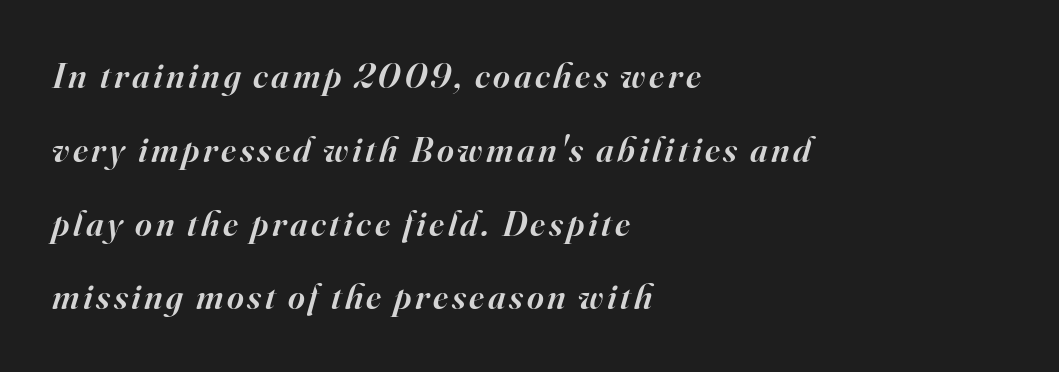
The image shows 36 px semibold serif type, italic (leaning right); set left-aligned, loose line spacing (2.05x), not underlined; high stroke contrast and a small x-height.
